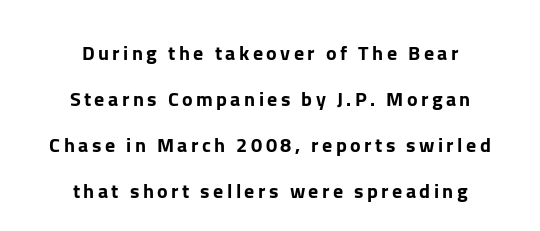
The lettering stays uniformly vertical, giving the passage a roman look. Anything drawn beneath the words? Only blank space. The rendering uses a large line-height, opening up the rows.
